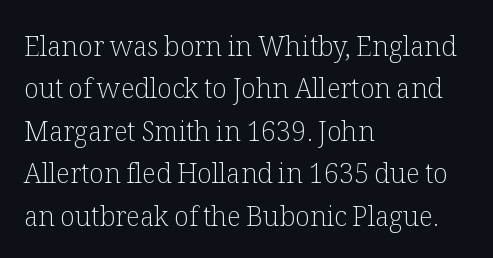
Q: Is the text bold? A: No.
Q: Is the text italic (slanted)? A: No, it is upright.
Q: Is the text underlined? A: No.
Q: How is the paragraph aligned? A: Left-aligned.
Q: Is the spacing between letters normal or unusually wide? A: Normal.
Q: Is the spacing between lines tight, normal or loose? A: Normal.
